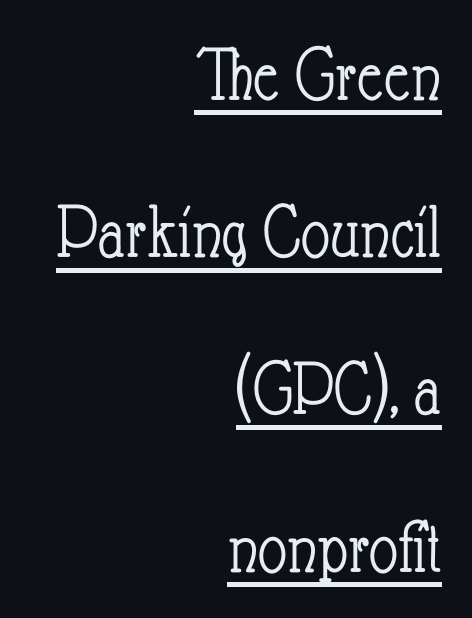
The image shows 79 px light, condensed type, upright; set right-aligned, loose line spacing (1.99x), normal letter spacing, underlined; low stroke contrast and a small x-height.
